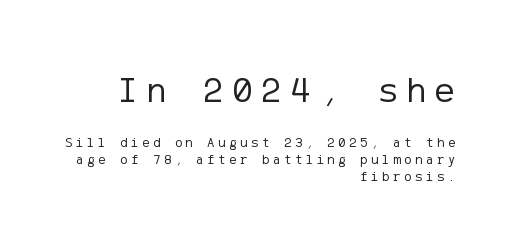
The weight would be labelled regular, book, light, or lighter still. This rendering uses right alignment, leaving the left contour irregular. The specimen reads as upright at a glance. Caption: upper text group enlarged, lower text group reduced.
